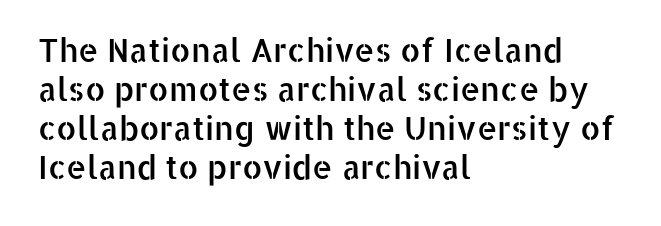
The image shows 32 px sans-serif type, upright; set left-aligned, line spacing 1.22x, normal letter spacing, not underlined; low stroke contrast and a medium x-height.
